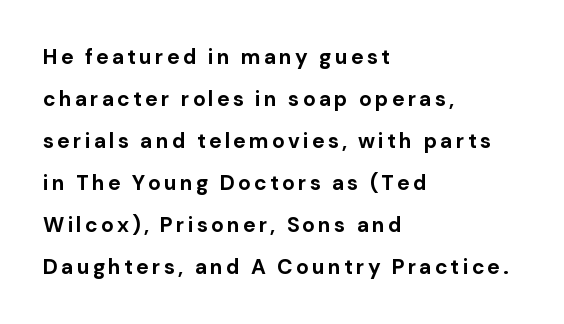
{"italic": "no", "bold": "yes", "underline": "no", "align": "left", "line_spacing": "loose", "line_spacing_ratio": 2.0, "glyph_px": 21}
